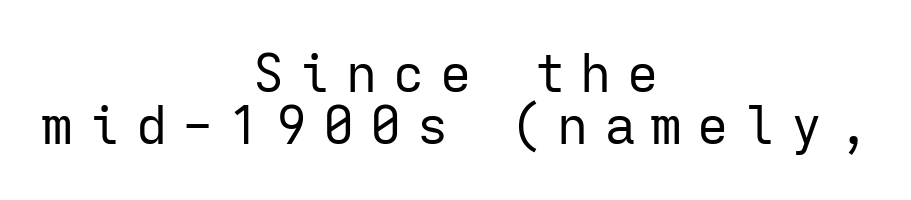
Q: Is the text bold? A: No.
Q: Is the text italic (slanted)? A: No, it is upright.
Q: Is the typeface a serif or a sans-serif typeface? A: Sans-serif.
Q: Is the text underlined? A: No.
Q: How is the paragraph aligned? A: Centered.
Q: Is the spacing between letters normal or unusually wide? A: Unusually wide.
Q: Is the spacing between lines tight, normal or loose? A: Tight.
Q: Width (condensed, normal, or wide)? A: Normal.
Q: Stroke contrast? A: Low.
Q: x-height? A: Medium.
Q: Monospaced? A: Yes.
